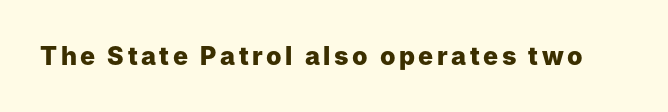
{"italic": "no", "bold": "yes", "underline": "no", "glyph_px": 25}
